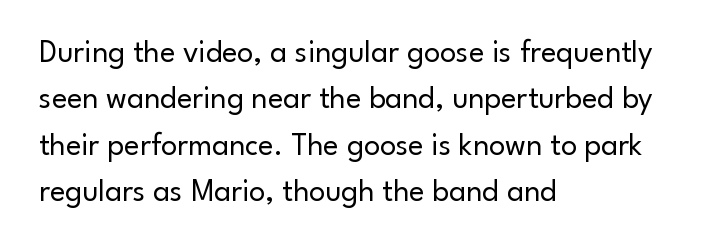
Q: Is the text bold? A: No.
Q: Is the text italic (slanted)? A: No, it is upright.
Q: Is the typeface a serif or a sans-serif typeface? A: Sans-serif.
Q: Is the text underlined? A: No.
Q: How is the paragraph aligned? A: Left-aligned.
Q: Is the spacing between letters normal or unusually wide? A: Normal.
Q: Is the spacing between lines tight, normal or loose? A: Normal.
Q: Width (condensed, normal, or wide)? A: Normal.
Q: Stroke contrast? A: Low.
Q: x-height? A: Small.
Q: Monospaced? A: No.
